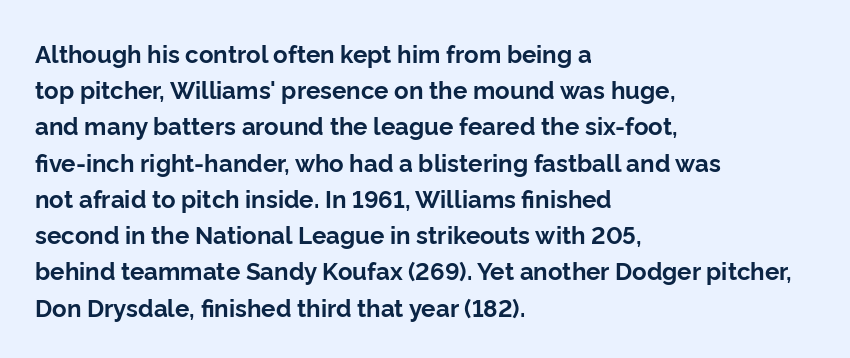
Q: Is the text bold? A: Yes.
Q: Is the text italic (slanted)? A: No, it is upright.
Q: Is the text underlined? A: No.
Q: How is the paragraph aligned? A: Left-aligned.
Q: Is the spacing between letters normal or unusually wide? A: Normal.
Q: Is the spacing between lines tight, normal or loose? A: Normal.
